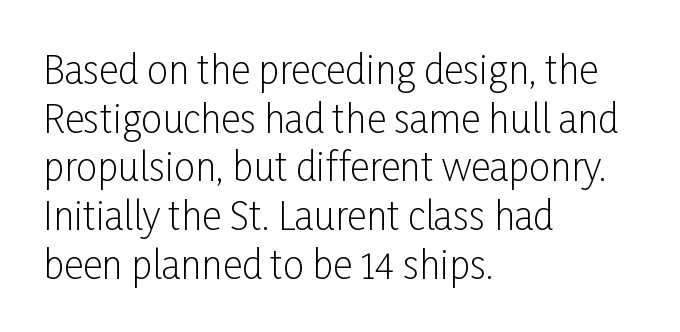
This is not heavy type; no bold has been used. In terms of posture, this sample is upright. The face used here is a sans, in the tradition of grotesques and geometrics. The horizontal fit of the characters is conventional and even. Proportional: the letters do not fall into vertical columns.
